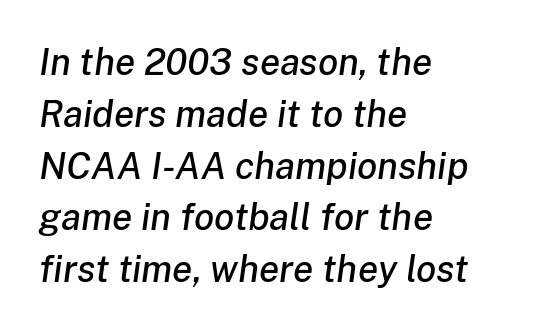
The image shows 37 px text type, italic (leaning right); set left-aligned, normal line spacing (1.4x), normal letter spacing, not underlined; low stroke contrast and a medium x-height.
